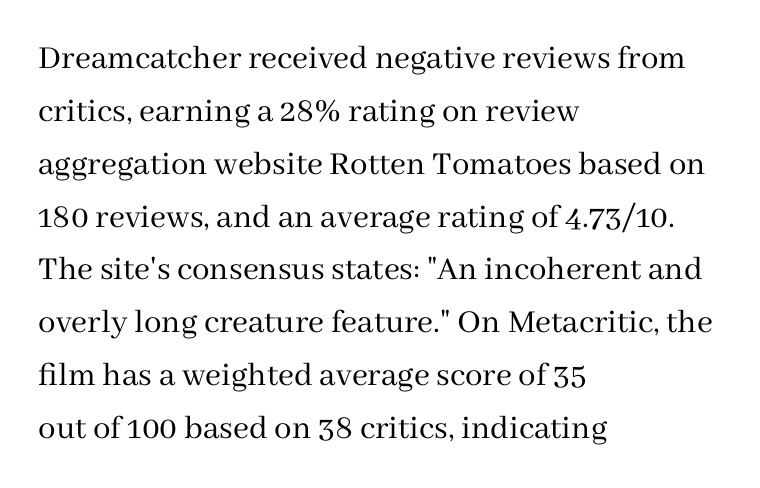
Every character sits straight up, as roman type does. The passage shown has conventional tracking throughout. Spacing verdict: proportional, widths tailored to each character. Is there much room between lines? A standard amount, neither cramped nor airy. I'd call this a serif setting — the letters wear small feet.
